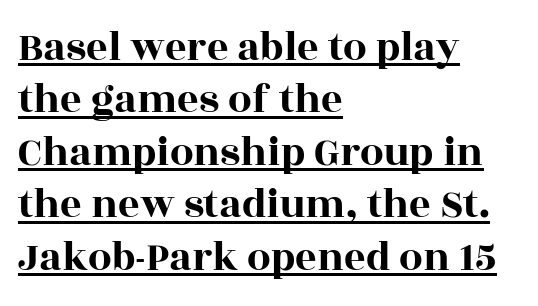
The image shows 42 px wide serif type, upright; set left-aligned, normal line spacing (1.25x), normal letter spacing, underlined; a large x-height.
